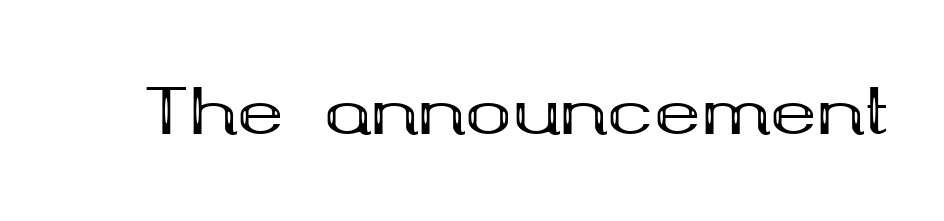
The image shows 63 px bold, wide serif type, upright; set normal letter spacing, not underlined; medium stroke contrast and a medium x-height.
